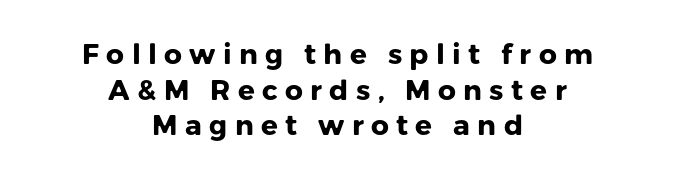
The image shows 28 px heavy sans-serif type, upright; set centered, normal line spacing (1.27x), unusually wide letter spacing (+0.26 em), not underlined; low stroke contrast and a medium x-height.
